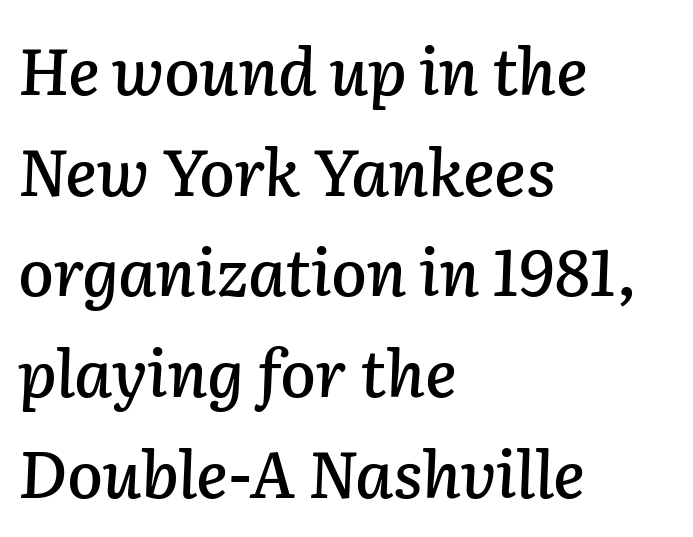
The image shows 65 px text type, italic (leaning right); set left-aligned, normal line spacing (1.55x), normal letter spacing, not underlined; low stroke contrast and a medium x-height.
